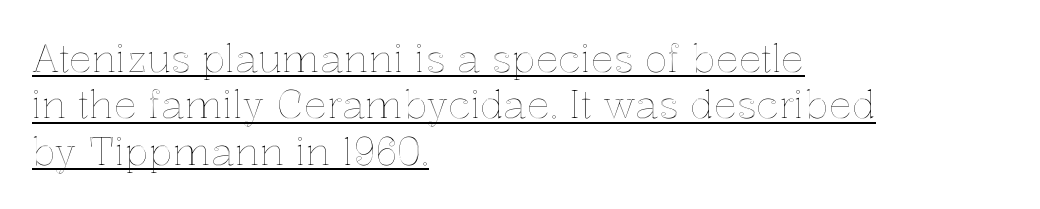
No italicization has been applied; the sample stays upright. Check the space under the baseline: a stroke is drawn there. Short note: letters normally spaced. The setting favours the left margin, as ordinary paragraphs usually do. The rendering uses natural spacing where letterforms have individual widths.
